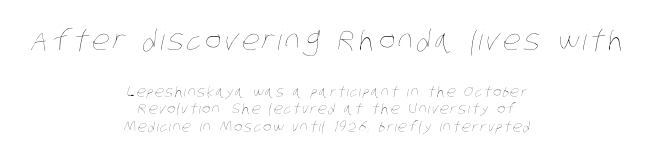
A typesetter would call this proportional, since set widths differ per character. Vertically, the passage feels balanced, rows spaced as you'd expect. Stroke mass is kept to a normal reading level or below. Which chunk is bigger? The first one — the top block dwarfs the bottom. Letters rest on an invisible, unmarked baseline. Is the block centered? Yes — each line is placed symmetrically about the middle.
